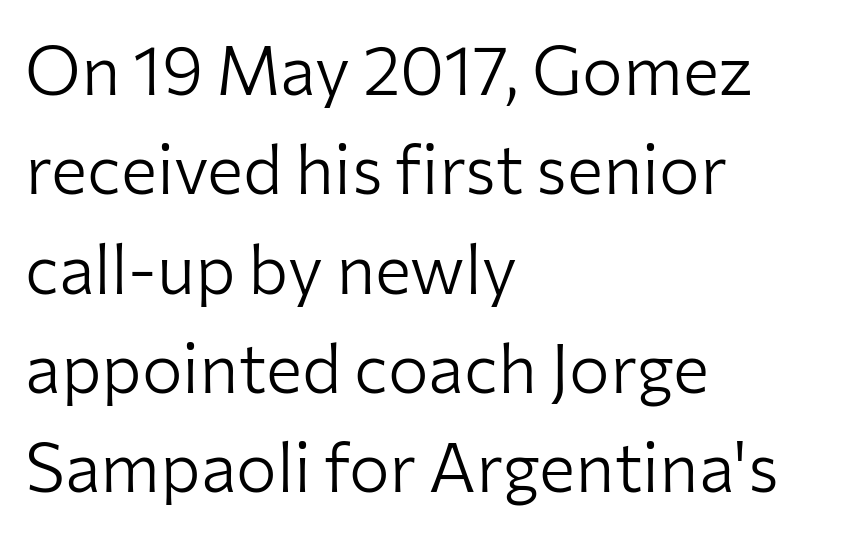
The image shows 68 px light sans-serif type, upright; set left-aligned, normal line spacing (1.46x), normal letter spacing, not underlined; low stroke contrast and a medium x-height.
